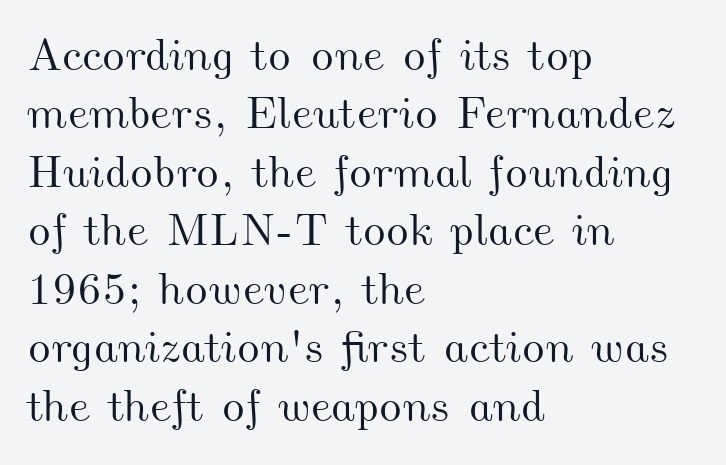
The image shows 45 px wide type; set left-aligned, normal line spacing (1.3x), normal letter spacing, not underlined; medium stroke contrast and a small x-height.
